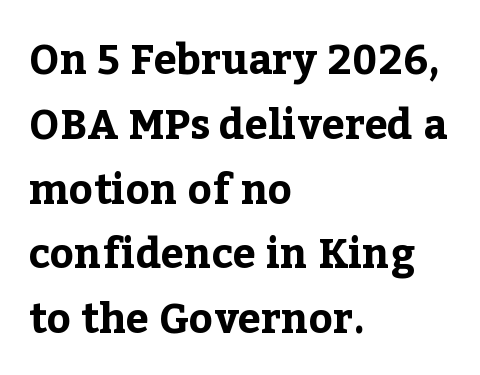
Q: Is the text bold? A: Yes.
Q: Is the text italic (slanted)? A: No, it is upright.
Q: Is the typeface a serif or a sans-serif typeface? A: Serif.
Q: Is the text underlined? A: No.
Q: How is the paragraph aligned? A: Left-aligned.
Q: Is the spacing between letters normal or unusually wide? A: Normal.
Q: Is the spacing between lines tight, normal or loose? A: Normal.
Q: Width (condensed, normal, or wide)? A: Normal.
Q: Stroke contrast? A: Low.
Q: x-height? A: Medium.
Q: Monospaced? A: No.
